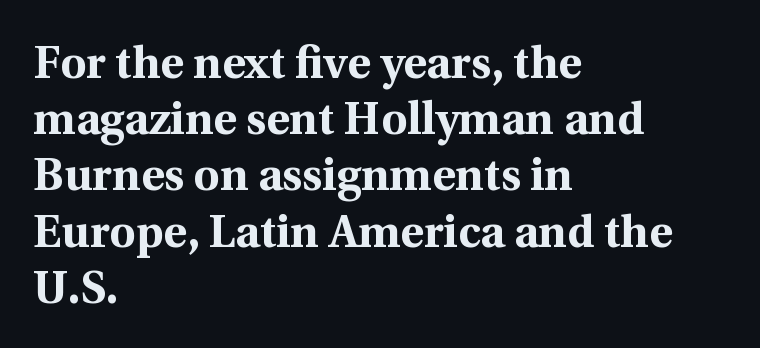
This sample has the flowing, uneven cadence of proportional lettering. Underlining? Definitely not there. Does the leading feel generous? No, just average. A full-strength bold gives these letters their thick strokes. Words appear dense and cohesive because spacing is normal.
